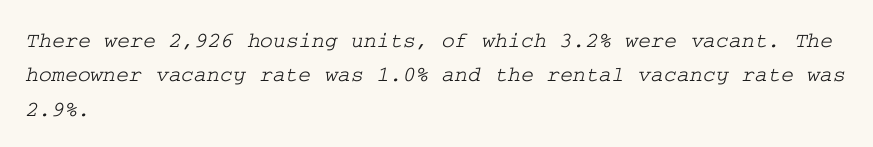
Every row of glyphs begins at an identical x-position on the left. Spacing between characters is what you'd get straight out of the box. Honestly, there is no underline to notice here at all. Regular leading.
